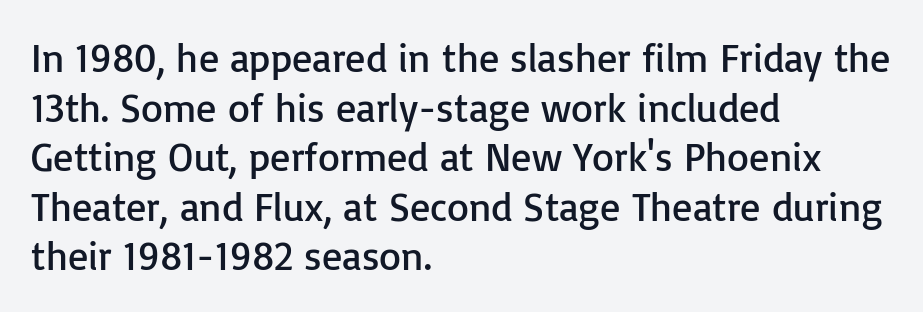
Q: Is the text bold? A: No.
Q: Is the text italic (slanted)? A: No, it is upright.
Q: Is the typeface a serif or a sans-serif typeface? A: Sans-serif.
Q: Is the text underlined? A: No.
Q: How is the paragraph aligned? A: Left-aligned.
Q: Is the spacing between letters normal or unusually wide? A: Normal.
Q: Width (condensed, normal, or wide)? A: Normal.
Q: Stroke contrast? A: Low.
Q: x-height? A: Medium.
Q: Monospaced? A: No.
